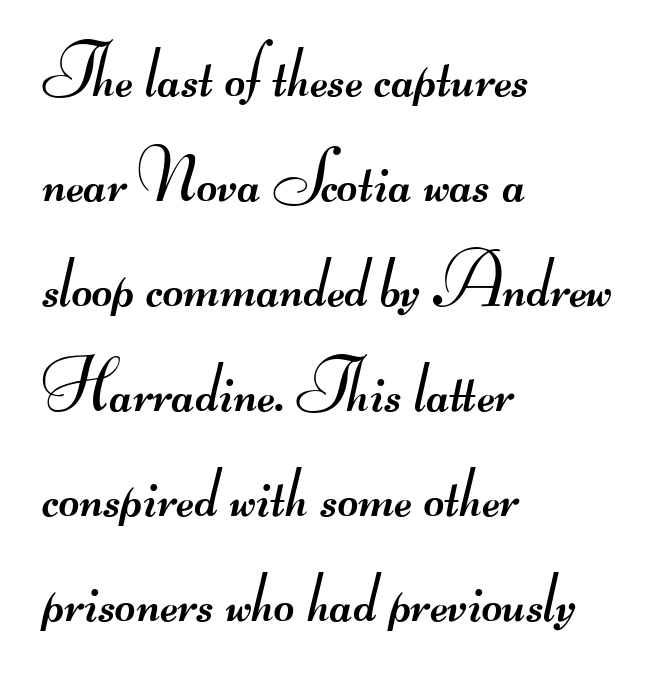
{"serif": "no", "bold": "no", "weight": "regular", "width": "wide", "stroke_contrast": "medium", "monospaced": "no", "underline": "no", "align": "left", "line_spacing": "normal", "line_spacing_ratio": 1.48, "letter_spacing": "normal", "letter_spacing_em": 0.0, "glyph_px": 71}
